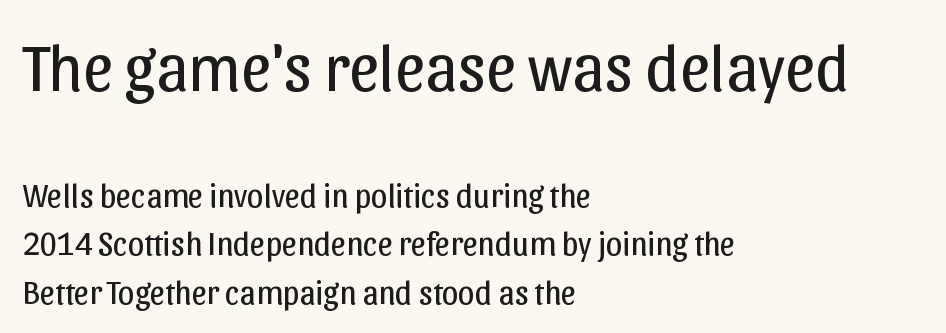
The image shows 66 px regular-weight sans-serif type, upright; set left-aligned, normal line spacing (1.47x), normal letter spacing, not underlined; the first (top) block is 2.0x larger; low stroke contrast and a medium x-height.
